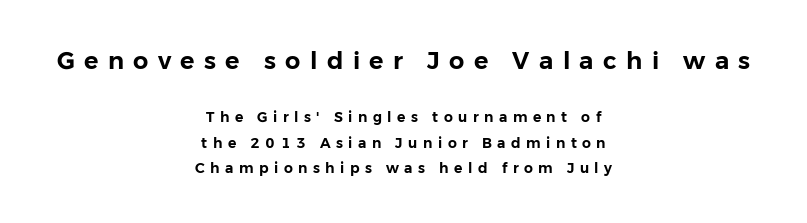
Q: Is the text italic (slanted)? A: No, it is upright.
Q: Is the text underlined? A: No.
Q: How is the paragraph aligned? A: Centered.
Q: Is the spacing between letters normal or unusually wide? A: Unusually wide.
Q: Which block of text is set in a larger size, the first (top) or the second (bottom)? A: The first (top) one.
